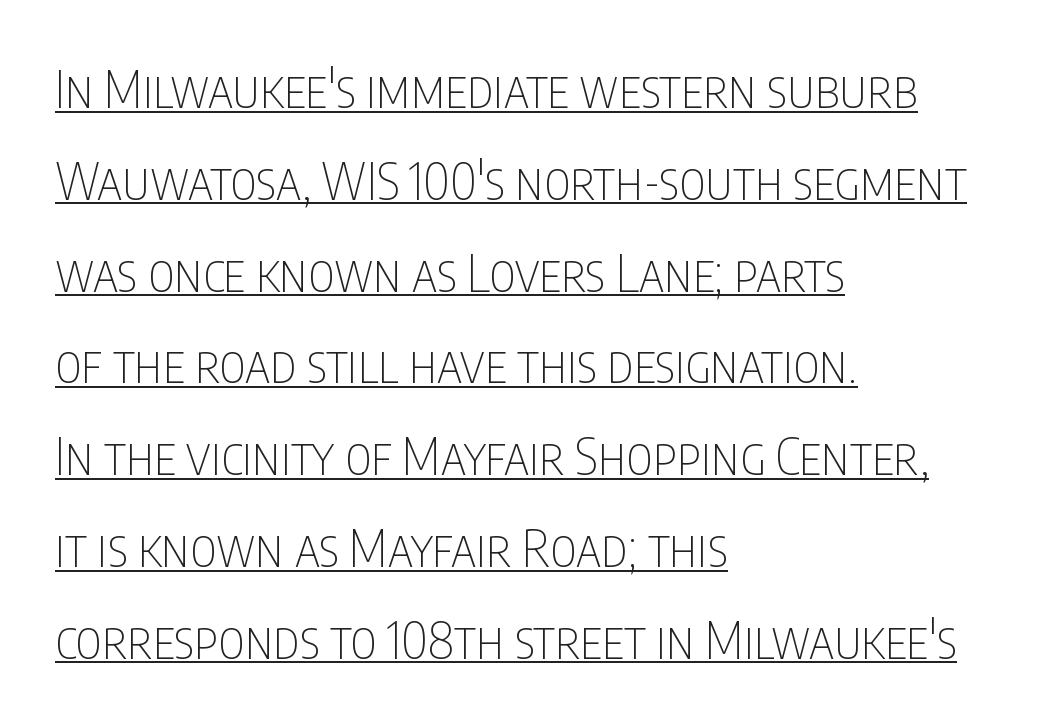
The image shows 51 px thin, condensed sans-serif type, upright; set left-aligned, line spacing 1.8x, normal letter spacing, underlined; low stroke contrast and a large x-height.
